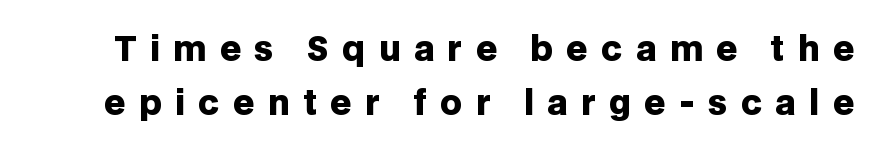
Q: Is the text bold? A: Yes.
Q: Is the text italic (slanted)? A: No, it is upright.
Q: Is the typeface a serif or a sans-serif typeface? A: Sans-serif.
Q: Is the text underlined? A: No.
Q: Is the spacing between letters normal or unusually wide? A: Unusually wide.
Q: Is the spacing between lines tight, normal or loose? A: Normal.
Q: Width (condensed, normal, or wide)? A: Normal.
Q: Stroke contrast? A: Low.
Q: x-height? A: Large.
Q: Monospaced? A: No.
